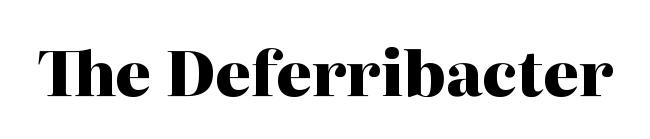
{"serif": "yes", "italic": "no", "bold": "yes", "weight": "heavy", "width": "normal", "stroke_contrast": "high", "x_height": "medium", "monospaced": "no", "underline": "no", "letter_spacing": "normal", "letter_spacing_em": 0.0, "glyph_px": 62}
